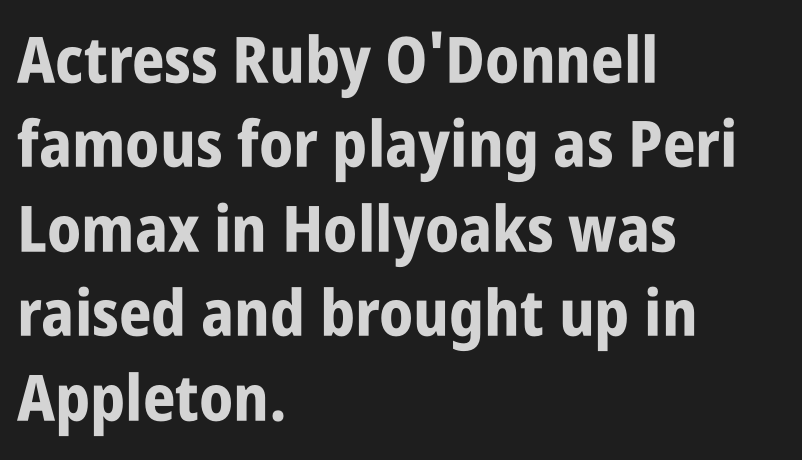
The image shows 64 px bold, condensed sans-serif type, upright; set left-aligned, normal line spacing (1.32x), normal letter spacing, not underlined; low stroke contrast and a large x-height.
